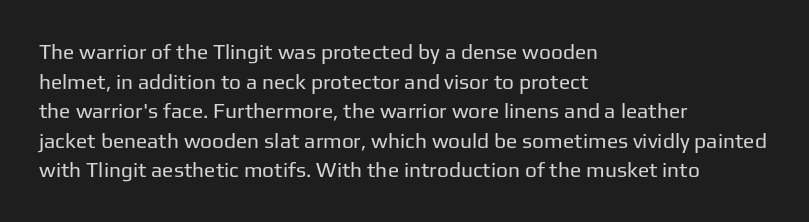
{"italic": "no", "bold": "no", "underline": "no", "align": "left", "line_spacing": "normal", "line_spacing_ratio": 1.41, "letter_spacing": "normal", "letter_spacing_em": 0.0, "glyph_px": 21}
